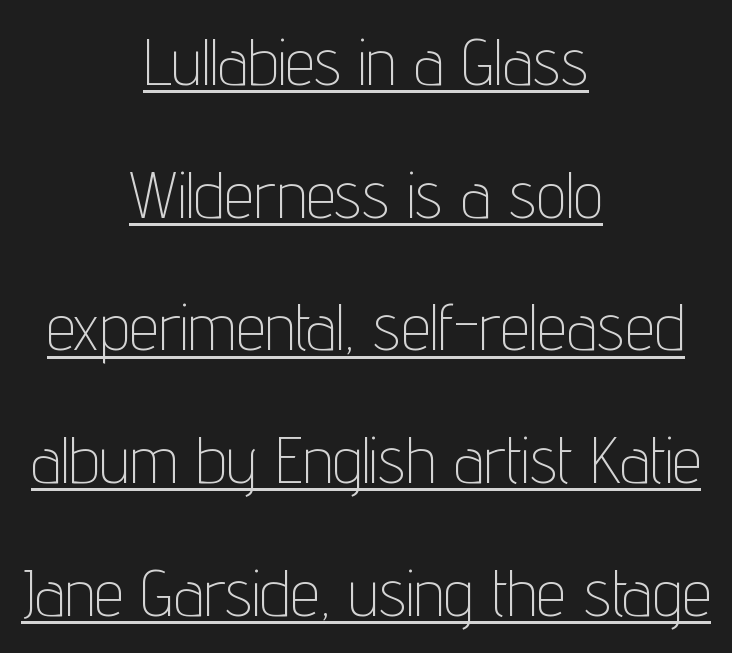
Q: Is the text bold? A: No.
Q: Is the text italic (slanted)? A: No, it is upright.
Q: Is the typeface a serif or a sans-serif typeface? A: Sans-serif.
Q: Is the text underlined? A: Yes.
Q: How is the paragraph aligned? A: Centered.
Q: Is the spacing between letters normal or unusually wide? A: Normal.
Q: Is the spacing between lines tight, normal or loose? A: Loose.
Q: Width (condensed, normal, or wide)? A: Condensed.
Q: Stroke contrast? A: Low.
Q: x-height? A: Medium.
Q: Monospaced? A: No.
